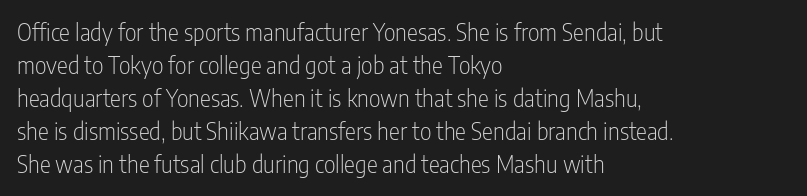
The image shows 23 px text type, upright; set left-aligned, normal line spacing (1.43x), normal letter spacing, not underlined.
